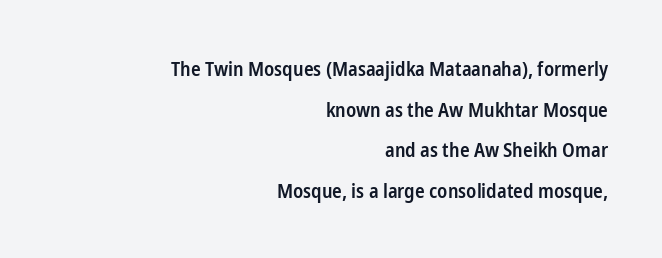
Q: Is the text bold? A: Semi-bold.
Q: Is the text italic (slanted)? A: No, it is upright.
Q: Is the text underlined? A: No.
Q: How is the paragraph aligned? A: Right-aligned.
Q: Is the spacing between letters normal or unusually wide? A: Normal.
Q: Is the spacing between lines tight, normal or loose? A: Loose.
